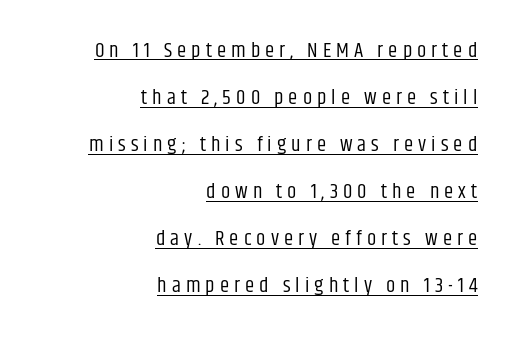
{"italic": "no", "bold": "no", "underline": "yes", "align": "right", "line_spacing": "loose", "line_spacing_ratio": 2.24, "letter_spacing": "wide", "letter_spacing_em": 0.24, "glyph_px": 21}
